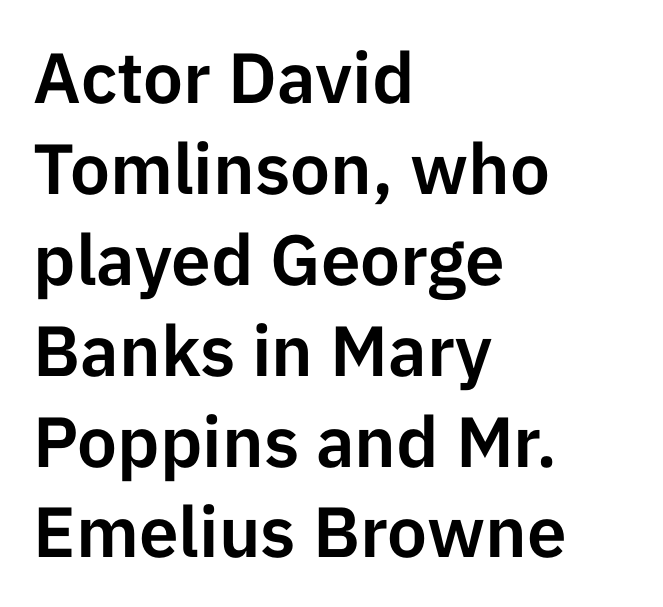
Q: Is the text italic (slanted)? A: No, it is upright.
Q: Is the typeface a serif or a sans-serif typeface? A: Sans-serif.
Q: Is the text underlined? A: No.
Q: How is the paragraph aligned? A: Left-aligned.
Q: Is the spacing between letters normal or unusually wide? A: Normal.
Q: Is the spacing between lines tight, normal or loose? A: Normal.
Q: Width (condensed, normal, or wide)? A: Normal.
Q: Stroke contrast? A: Low.
Q: x-height? A: Medium.
Q: Monospaced? A: No.
